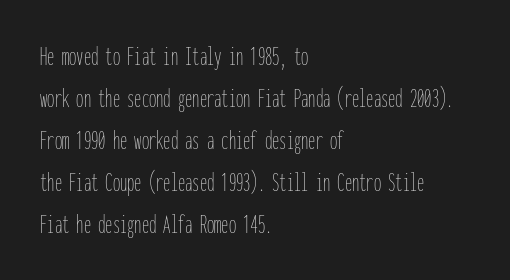
The image shows 29 px thin, condensed type, upright, monospaced; set left-aligned, normal line spacing (1.45x), normal letter spacing, not underlined; low stroke contrast and a medium x-height.
